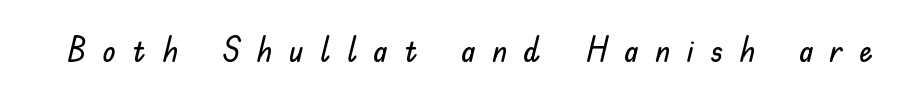
The image shows 34 px sans-serif type; set unusually wide letter spacing (+0.49 em), not underlined; low stroke contrast and a small x-height.
